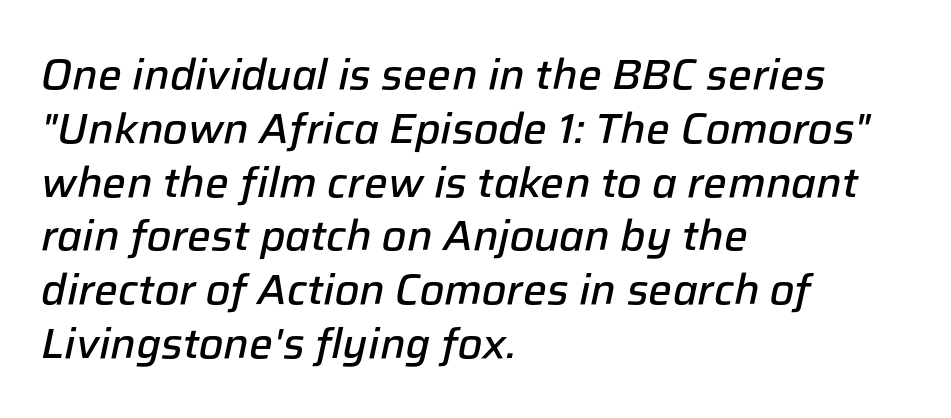
The image shows 42 px semibold type, italic (leaning right); set left-aligned, normal line spacing (1.28x), normal letter spacing, not underlined; low stroke contrast and a medium x-height.
